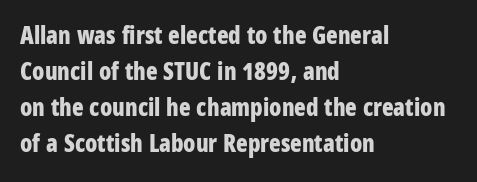
Q: Is the text bold? A: Yes.
Q: Is the text italic (slanted)? A: No, it is upright.
Q: Is the text underlined? A: No.
Q: How is the paragraph aligned? A: Left-aligned.
Q: Is the spacing between letters normal or unusually wide? A: Normal.
Q: Is the spacing between lines tight, normal or loose? A: Normal.
